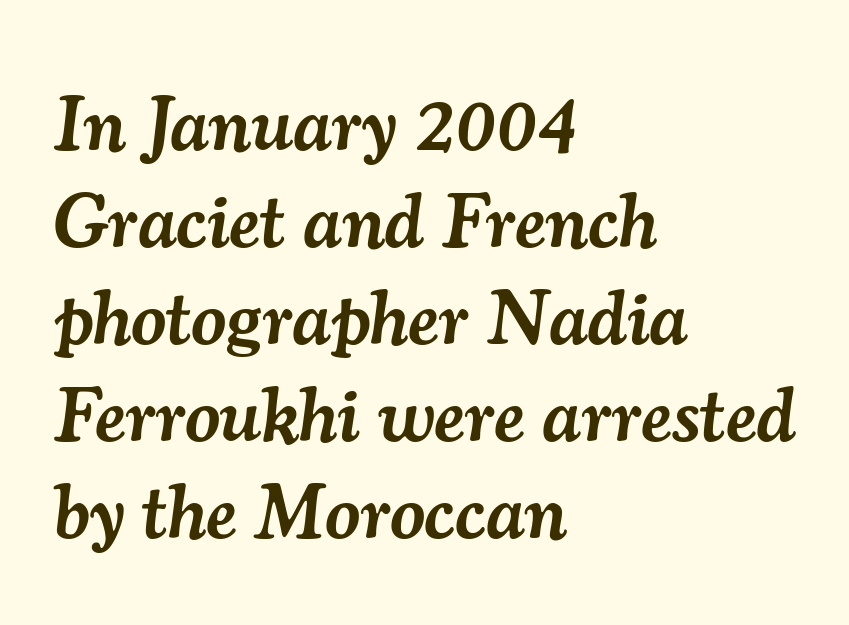
{"serif": "yes", "italic": "yes", "lean": "right", "slant_degrees": 7, "bold": "semi", "weight": "semibold", "width": "normal", "stroke_contrast": "medium", "x_height": "small", "monospaced": "no", "underline": "no", "align": "left", "line_spacing": "normal", "line_spacing_ratio": 1.26, "letter_spacing": "normal", "letter_spacing_em": 0.0, "glyph_px": 77}
